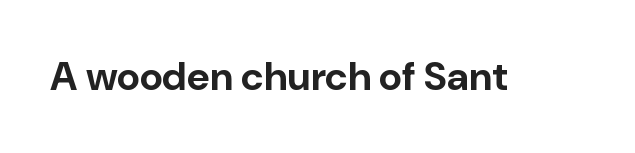
The image shows 40 px bold sans-serif type, upright; set normal letter spacing, not underlined; low stroke contrast and a medium x-height.
